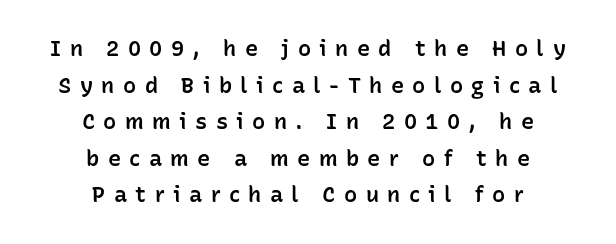
The image shows 22 px text type, upright; set centered, normal line spacing (1.66x), unusually wide letter spacing (+0.38 em), not underlined.
